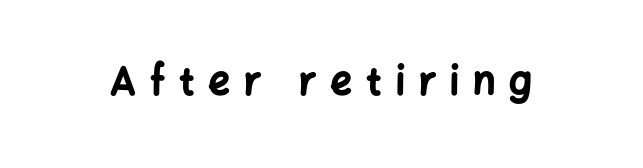
{"serif": "no", "italic": "no", "bold": "yes", "weight": "bold", "width": "normal", "stroke_contrast": "low", "x_height": "medium", "monospaced": "no", "underline": "no", "letter_spacing": "wide", "letter_spacing_em": 0.37, "glyph_px": 38}
